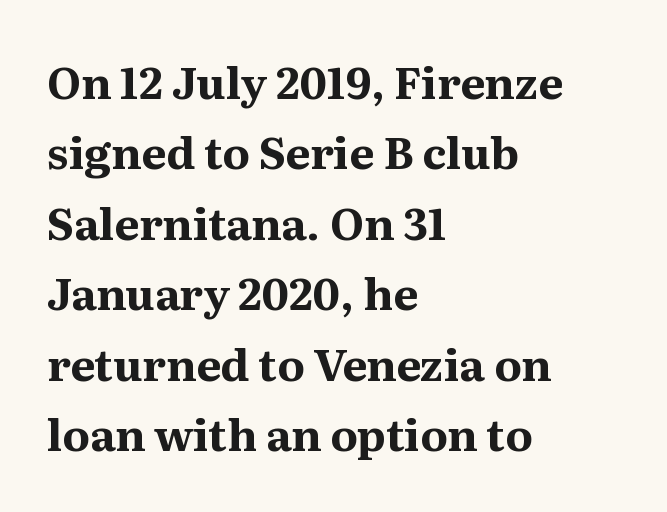
{"serif": "yes", "italic": "no", "bold": "yes", "weight": "bold", "width": "normal", "stroke_contrast": "medium", "x_height": "medium", "monospaced": "no", "underline": "no", "align": "left", "line_spacing": "normal", "line_spacing_ratio": 1.6, "letter_spacing": "normal", "letter_spacing_em": 0.0, "glyph_px": 44}
